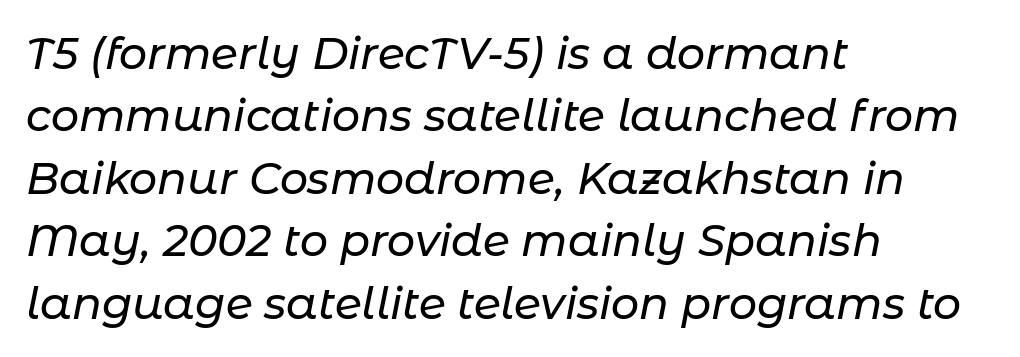
{"italic": "yes", "lean": "right", "slant_degrees": 11, "width": "normal", "stroke_contrast": "low", "x_height": "medium", "monospaced": "no", "underline": "no", "align": "left", "line_spacing": "normal", "line_spacing_ratio": 1.42, "letter_spacing": "normal", "letter_spacing_em": 0.0, "glyph_px": 44}
